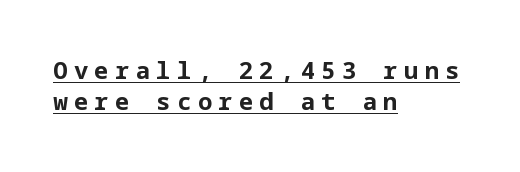
The image shows 24 px bold type, upright; set left-aligned, normal line spacing (1.31x), unusually wide letter spacing (+0.26 em), underlined.
